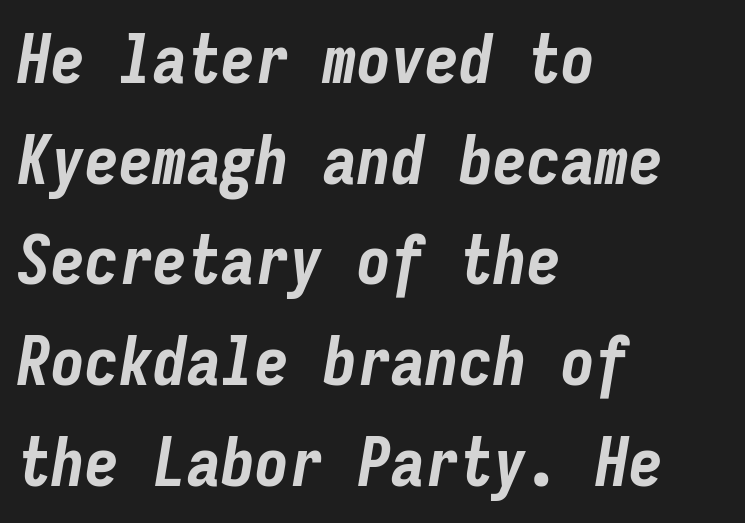
The image shows 68 px bold, condensed type, italic (leaning right), monospaced; set left-aligned, normal line spacing (1.48x), normal letter spacing, not underlined; low stroke contrast and a medium x-height.
